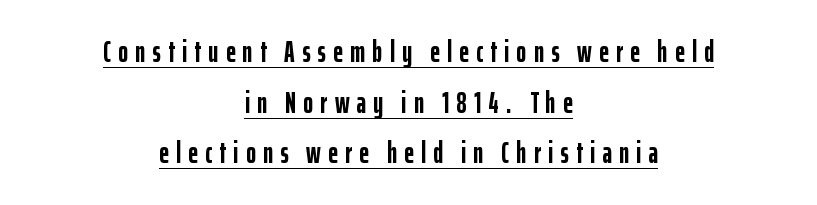
The image shows 30 px semibold, condensed sans-serif type, upright; set centered, normal line spacing (1.69x), unusually wide letter spacing (+0.24 em), underlined; low stroke contrast and a medium x-height.
